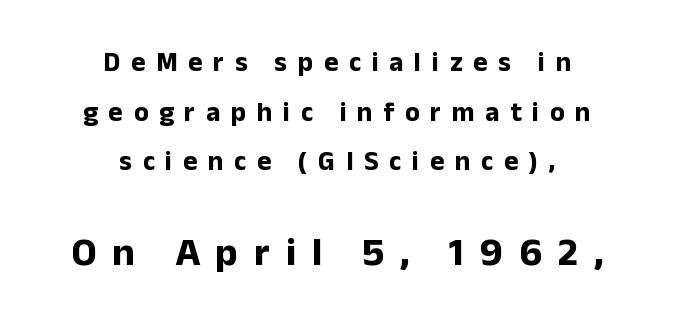
{"serif": "no", "italic": "no", "bold": "yes", "weight": "bold", "width": "normal", "stroke_contrast": "low", "x_height": "medium", "monospaced": "no", "underline": "no", "align": "center", "line_spacing_ratio": 1.84, "letter_spacing": "wide", "letter_spacing_em": 0.4, "larger_block": "second", "size_ratio": 1.48, "glyph_px": 40}
